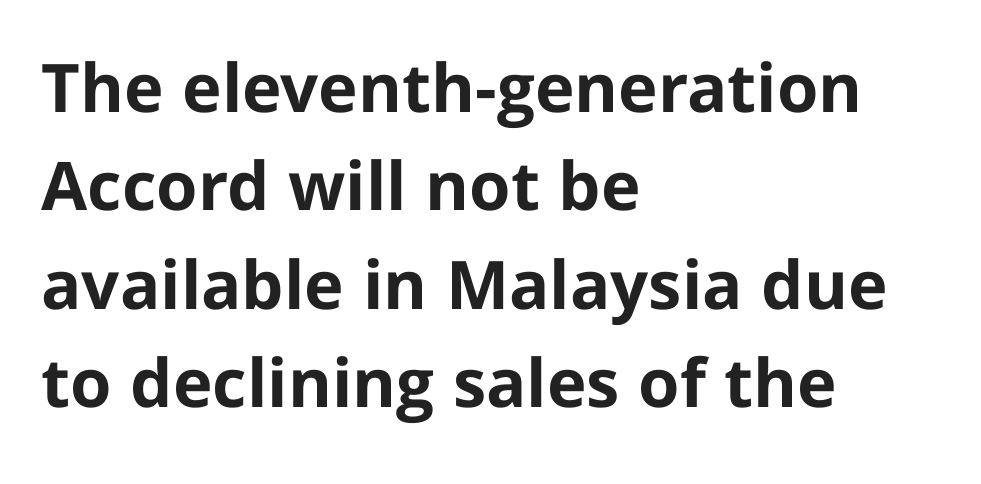
{"serif": "no", "italic": "no", "bold": "yes", "weight": "bold", "width": "normal", "stroke_contrast": "low", "x_height": "medium", "monospaced": "no", "underline": "no", "align": "left", "line_spacing": "normal", "line_spacing_ratio": 1.47, "letter_spacing": "normal", "letter_spacing_em": 0.0, "glyph_px": 67}
